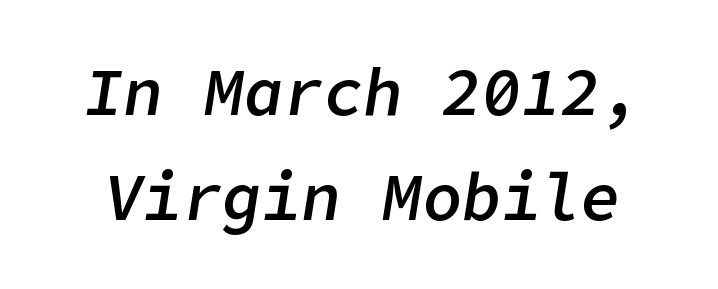
The image shows 66 px semibold type, italic (leaning right); set normal line spacing (1.59x), normal letter spacing, not underlined; low stroke contrast and a medium x-height.
